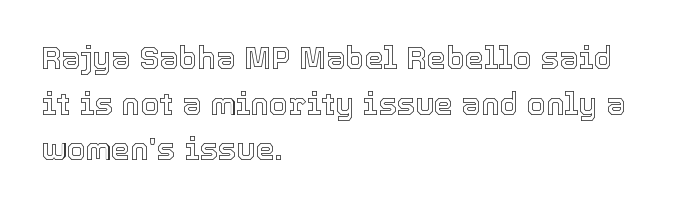
Glyph-to-glyph distance matches everyday printed text. Do the characters align in a grid? No, the font is proportional. The lines are quadded left. The vertical gap from one line to the next is medium.
